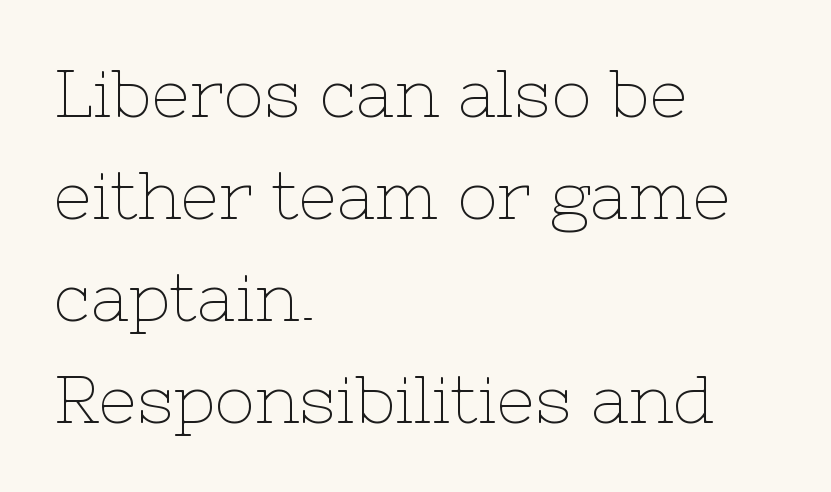
The image shows 67 px thin serif type, upright; set left-aligned, normal line spacing (1.52x), normal letter spacing, not underlined; low stroke contrast and a medium x-height.
